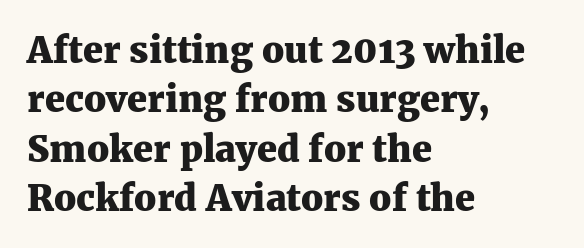
The image shows 36 px heavy serif type, upright; set left-aligned, normal line spacing (1.37x), normal letter spacing, not underlined; medium stroke contrast and a medium x-height.
